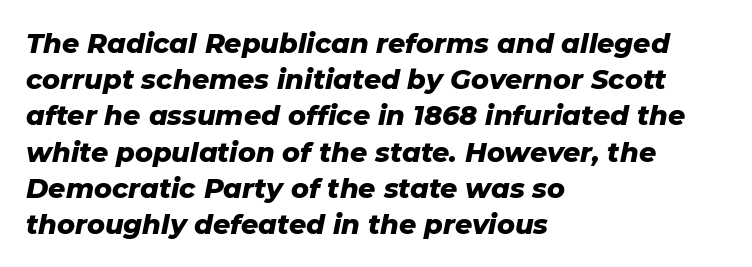
Honestly, there is no underline to notice here at all. Caption: multi-line text, flush left, ragged right. These lines sit exactly where default settings would place them. Thick stems and heavy bowls — unmistakably bold. This rendering leaves character spacing at its baseline value. Compared with ordinary roman type, these characters are visibly tilted.
